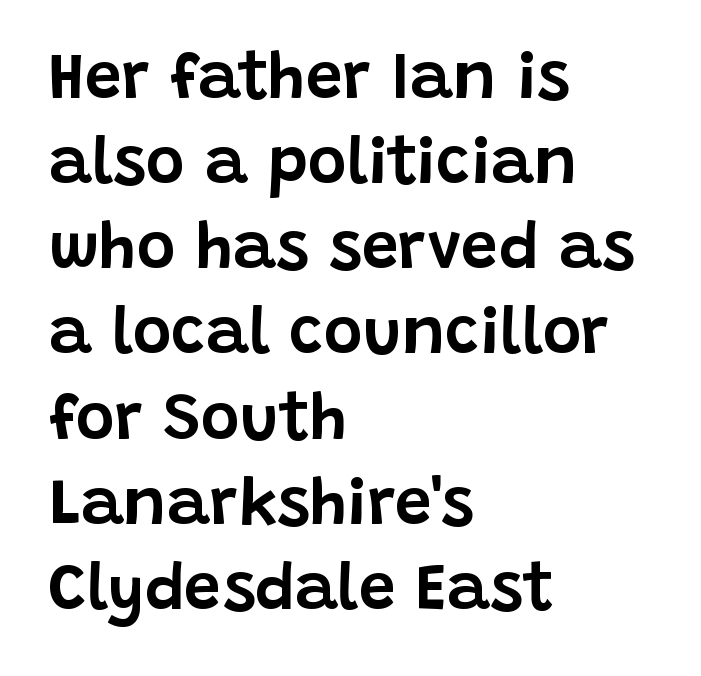
{"serif": "no", "italic": "no", "width": "normal", "stroke_contrast": "low", "x_height": "large", "monospaced": "no", "underline": "no", "align": "left", "line_spacing": "normal", "line_spacing_ratio": 1.29, "letter_spacing": "normal", "letter_spacing_em": 0.0, "glyph_px": 66}
